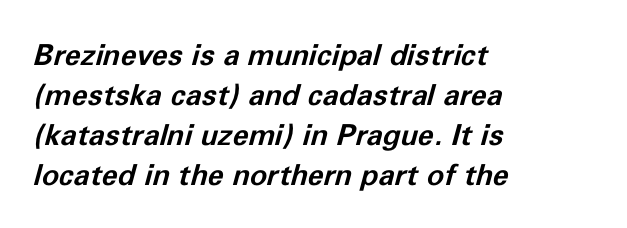
The image shows 29 px bold type, italic (leaning right); set left-aligned, normal line spacing (1.38x), normal letter spacing, not underlined; low stroke contrast and a medium x-height.
